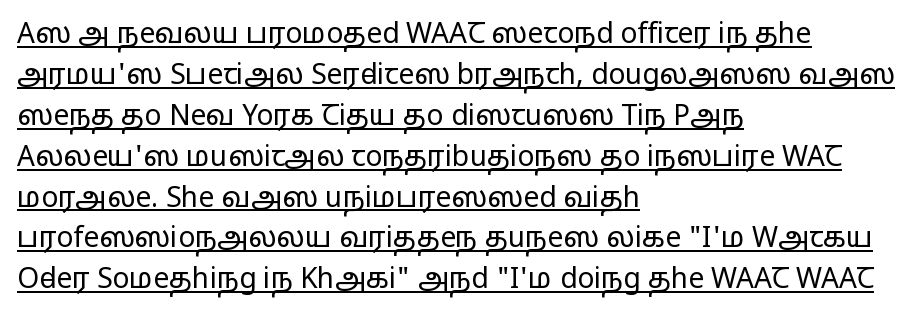
The image shows 28 px regular-weight, wide sans-serif type, upright; set left-aligned, normal line spacing (1.46x), normal letter spacing, underlined; low stroke contrast and a medium x-height.
